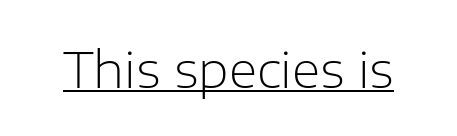
The image shows 49 px light sans-serif type, upright; set normal letter spacing, underlined; low stroke contrast and a medium x-height.
